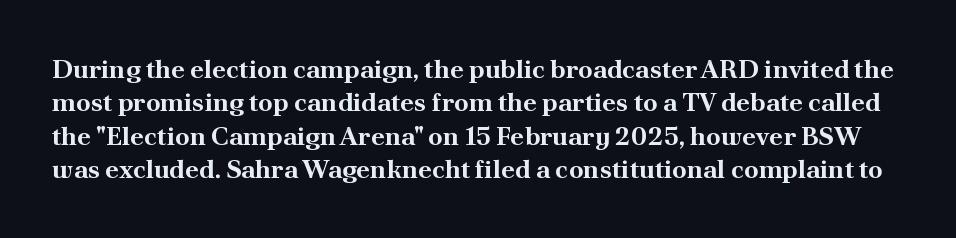
Q: Is the text bold? A: Yes.
Q: Is the text italic (slanted)? A: No, it is upright.
Q: Is the text underlined? A: No.
Q: Is the spacing between letters normal or unusually wide? A: Normal.
Q: Is the spacing between lines tight, normal or loose? A: Normal.
